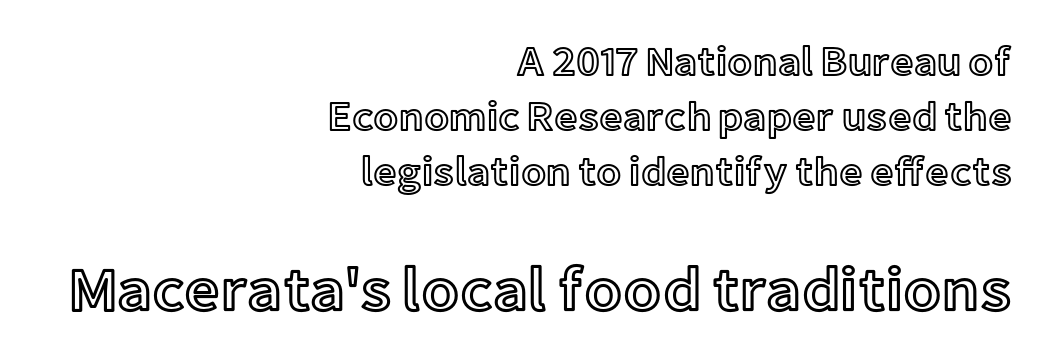
{"italic": "no", "width": "normal", "x_height": "medium", "monospaced": "no", "underline": "no", "align": "right", "line_spacing": "normal", "line_spacing_ratio": 1.34, "letter_spacing": "normal", "letter_spacing_em": 0.0, "larger_block": "second", "size_ratio": 1.51, "glyph_px": 62}
